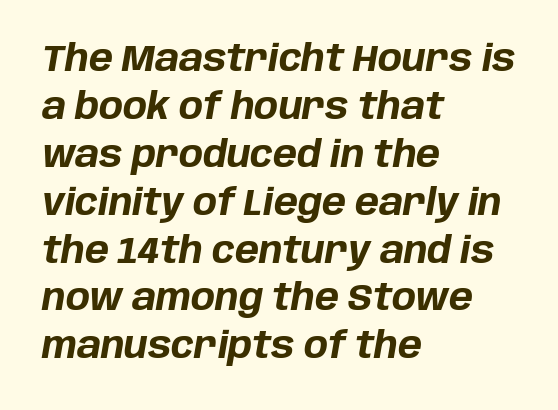
These lines are rendered in a variable-pitch font. The foot of each line stays bare and open. Vertically, the passage feels balanced, rows spaced as you'd expect. Weight check: bold — yes, fully. Default kerning and tracking; the words read as compact shapes. The rendering applies a slant to the glyphs.
